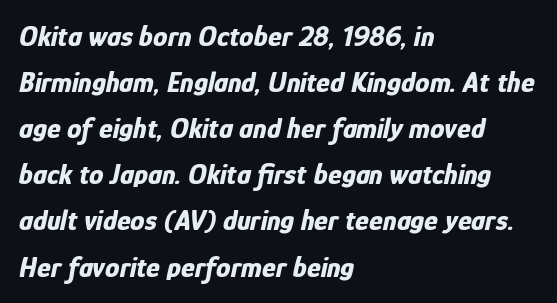
The image shows 29 px bold, condensed type, italic (leaning right); set left-aligned, normal line spacing (1.59x), normal letter spacing, not underlined; low stroke contrast and a medium x-height.
